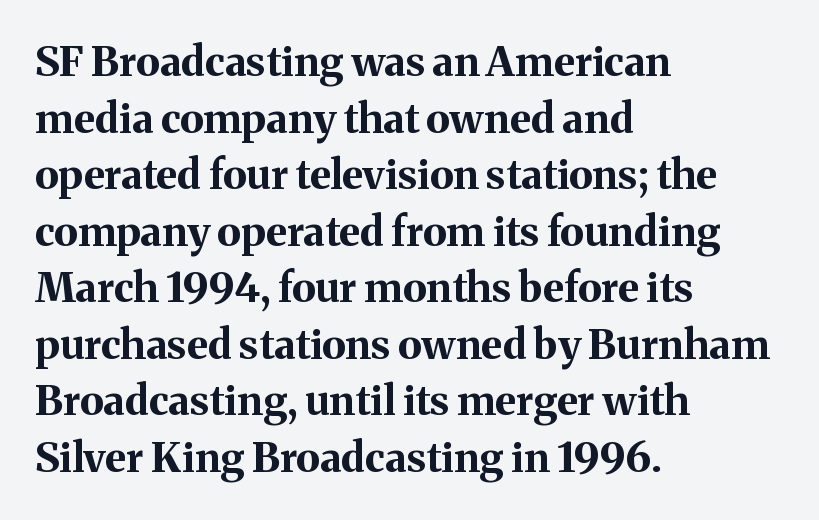
The image shows 41 px bold serif type, upright; set left-aligned, normal line spacing (1.38x), normal letter spacing, not underlined; medium stroke contrast and a medium x-height.
